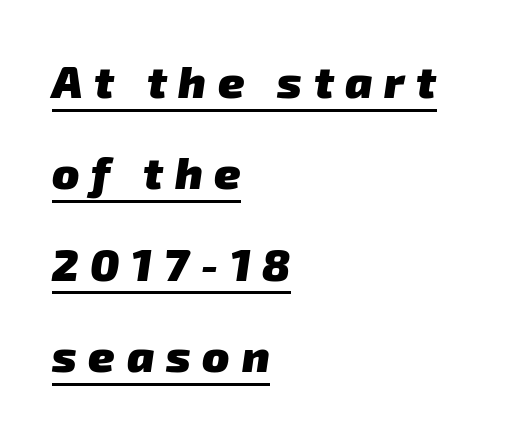
{"serif": "no", "bold": "yes", "weight": "heavy", "width": "normal", "stroke_contrast": "low", "x_height": "medium", "monospaced": "no", "underline": "yes", "align": "left", "line_spacing": "loose", "line_spacing_ratio": 2.03, "letter_spacing": "wide", "letter_spacing_em": 0.26, "glyph_px": 45}
